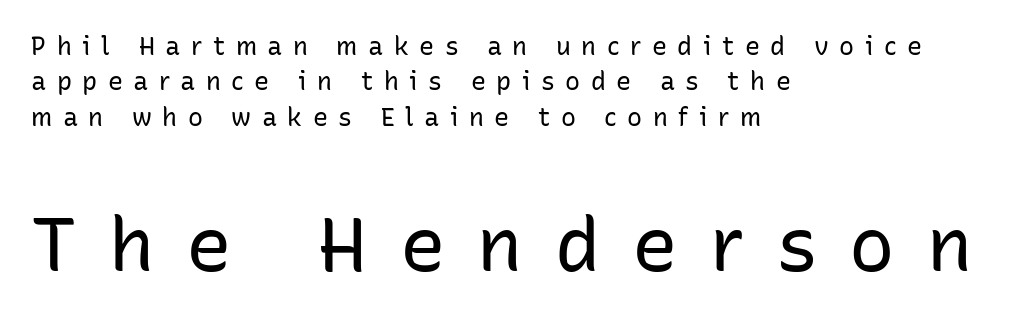
Q: Is the text bold? A: No.
Q: Is the text italic (slanted)? A: No, it is upright.
Q: Is the typeface a serif or a sans-serif typeface? A: Sans-serif.
Q: Is the text underlined? A: No.
Q: How is the paragraph aligned? A: Left-aligned.
Q: Is the spacing between letters normal or unusually wide? A: Unusually wide.
Q: Is the spacing between lines tight, normal or loose? A: Normal.
Q: Which block of text is set in a larger size, the first (top) or the second (bottom)? A: The second (bottom) one.
Q: Width (condensed, normal, or wide)? A: Normal.
Q: Stroke contrast? A: Low.
Q: x-height? A: Medium.
Q: Monospaced? A: No.
